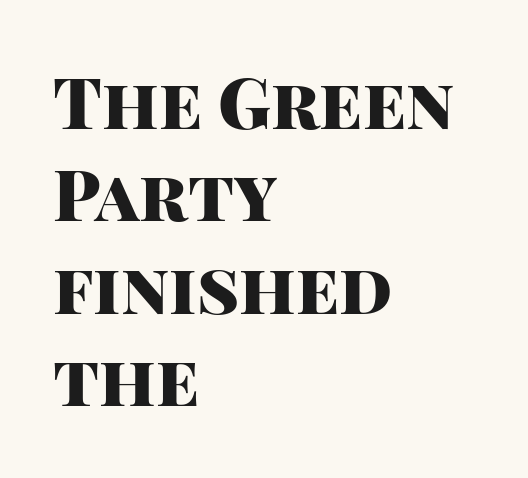
The image shows 70 px heavy sans-serif type, upright; set left-aligned, normal line spacing (1.32x), normal letter spacing, not underlined; high stroke contrast and a large x-height.
